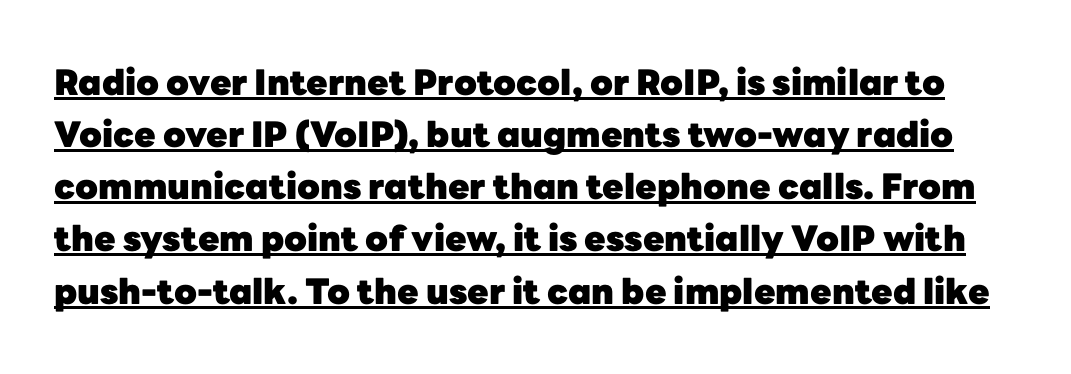
{"serif": "no", "italic": "no", "bold": "yes", "weight": "heavy", "width": "normal", "stroke_contrast": "low", "x_height": "medium", "monospaced": "no", "underline": "yes", "line_spacing": "normal", "line_spacing_ratio": 1.49, "letter_spacing": "normal", "letter_spacing_em": 0.0, "glyph_px": 35}
